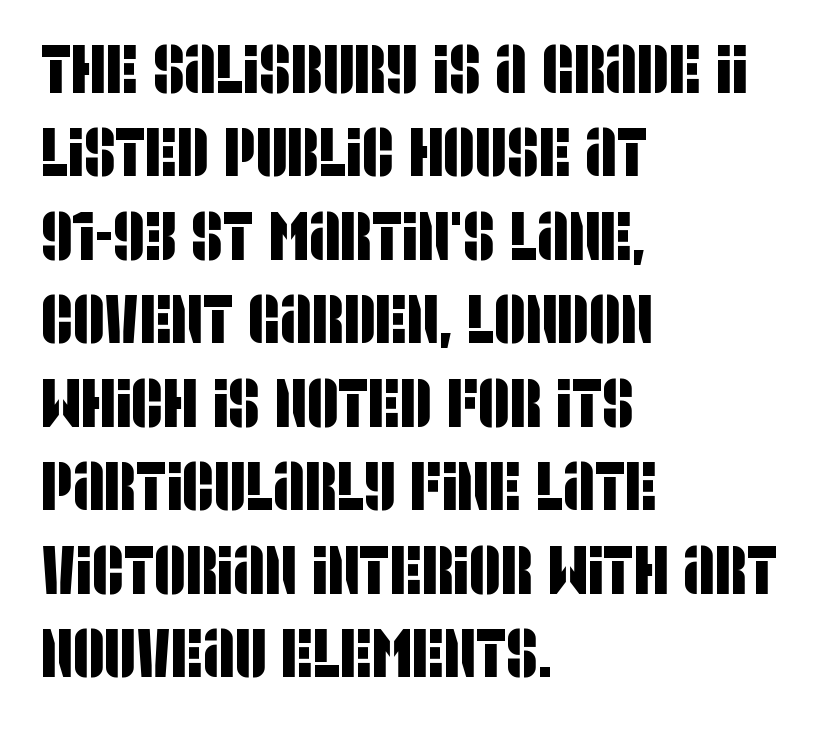
{"serif": "no", "width": "condensed", "stroke_contrast": "low", "x_height": "large", "monospaced": "no", "underline": "no", "align": "left", "line_spacing_ratio": 1.21, "letter_spacing": "normal", "letter_spacing_em": 0.0, "glyph_px": 69}
